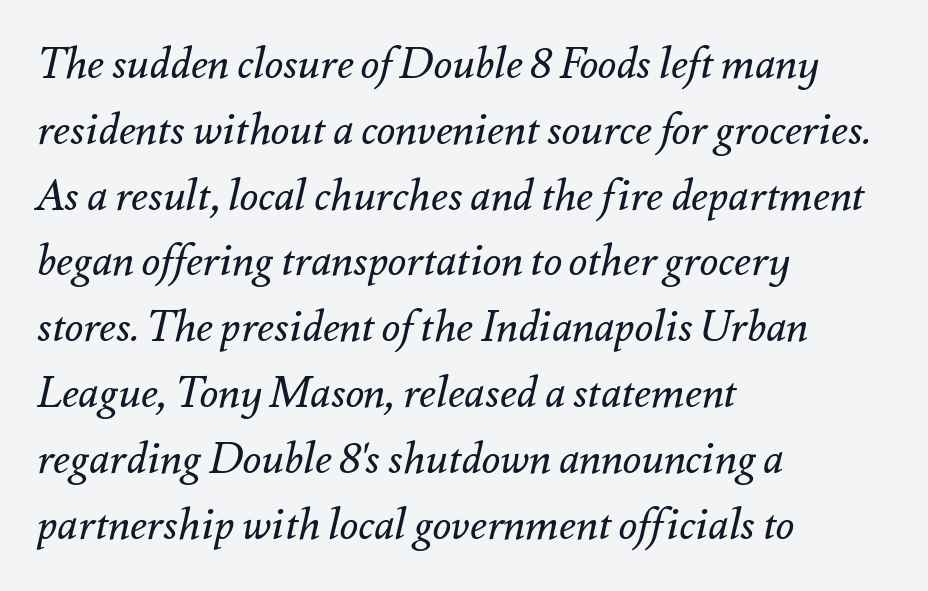
The image shows 43 px regular-weight type, italic (leaning right); set left-aligned, normal line spacing (1.53x), normal letter spacing, not underlined; medium stroke contrast and a small x-height.
